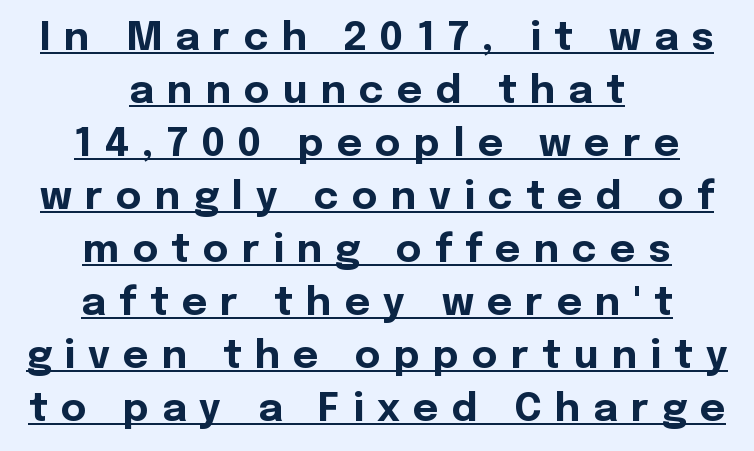
The image shows 39 px bold sans-serif type, upright; set centered, normal line spacing (1.36x), unusually wide letter spacing (+0.34 em), underlined; a medium x-height.
